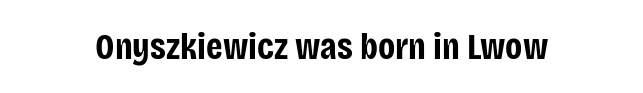
You could not count columns in this text — the font is proportionally spaced. The lettering stays uniformly vertical, giving the passage a roman look. Rule under the text: the space is simply empty. Students, note that the glyphs here touch the page at normal intervals. Stroke terminals: plain, sans-serif.
